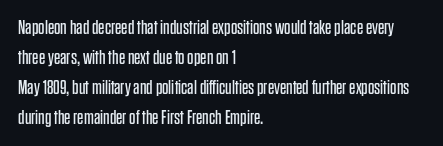
The image shows 20 px text type, upright; set left-aligned, normal line spacing (1.5x), normal letter spacing, not underlined.
